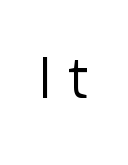
Q: Is the text bold? A: No.
Q: Is the text italic (slanted)? A: No, it is upright.
Q: Is the typeface a serif or a sans-serif typeface? A: Sans-serif.
Q: Is the text underlined? A: No.
Q: Is the spacing between letters normal or unusually wide? A: Unusually wide.
Q: Width (condensed, normal, or wide)? A: Normal.
Q: Stroke contrast? A: Low.
Q: x-height? A: Medium.
Q: Monospaced? A: No.
